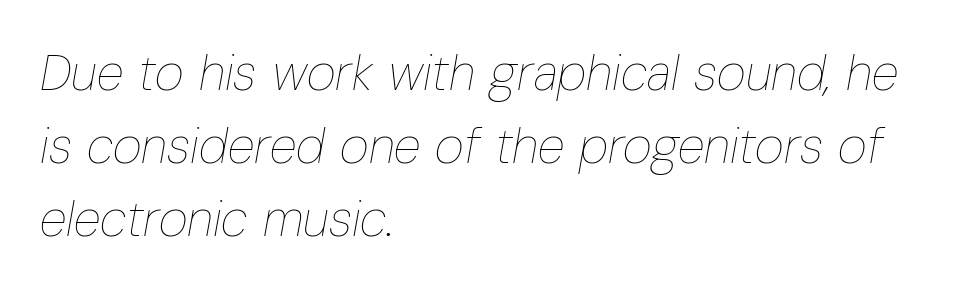
{"italic": "yes", "lean": "right", "slant_degrees": 10, "bold": "no", "weight": "thin", "width": "condensed", "stroke_contrast": "low", "x_height": "medium", "monospaced": "no", "underline": "no", "align": "left", "line_spacing": "normal", "line_spacing_ratio": 1.46, "letter_spacing": "normal", "letter_spacing_em": 0.0, "glyph_px": 50}
